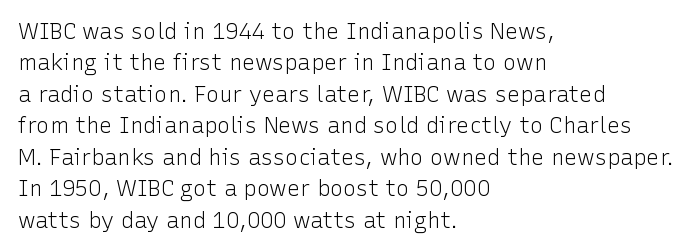
{"italic": "no", "bold": "no", "underline": "no", "align": "left", "line_spacing": "normal", "line_spacing_ratio": 1.43, "letter_spacing": "normal", "letter_spacing_em": 0.0, "glyph_px": 22}
